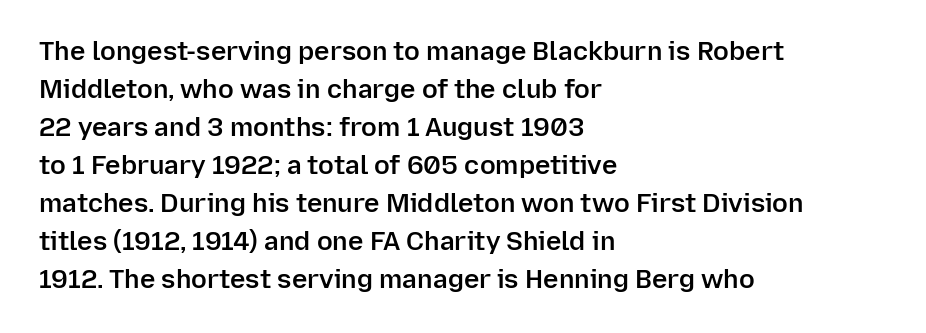
The image shows 26 px text type, upright; set left-aligned, normal line spacing (1.46x), normal letter spacing, not underlined.
